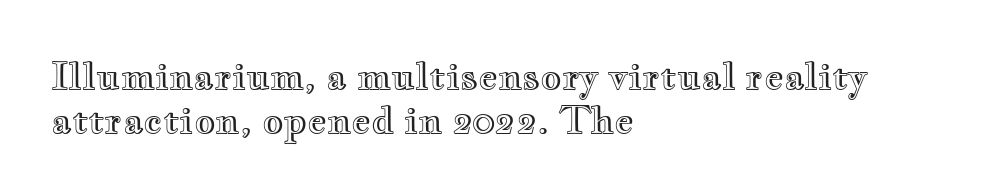
Q: Is the text italic (slanted)? A: No, it is upright.
Q: Is the text underlined? A: No.
Q: How is the paragraph aligned? A: Left-aligned.
Q: Is the spacing between letters normal or unusually wide? A: Normal.
Q: Width (condensed, normal, or wide)? A: Wide.
Q: x-height? A: Small.
Q: Monospaced? A: No.
